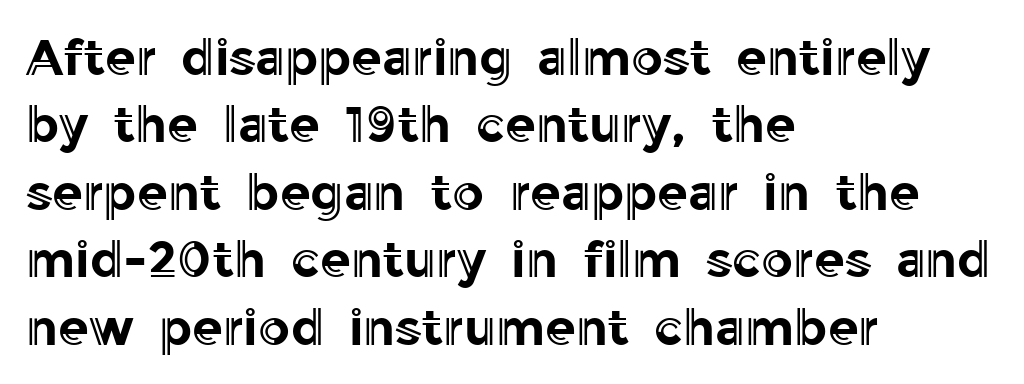
The image shows 50 px text type, upright; set left-aligned, normal line spacing (1.35x), normal letter spacing, not underlined; a medium x-height.
